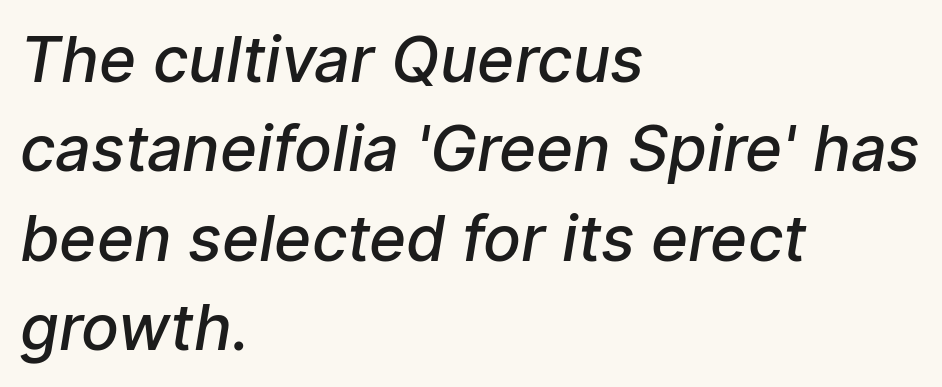
{"serif": "no", "bold": "semi", "weight": "semibold", "width": "normal", "stroke_contrast": "low", "x_height": "medium", "monospaced": "no", "underline": "no", "align": "left", "line_spacing": "normal", "line_spacing_ratio": 1.42, "letter_spacing": "normal", "letter_spacing_em": 0.0, "glyph_px": 63}
